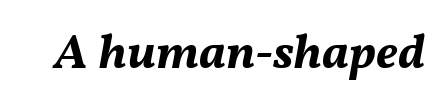
Q: Is the text bold? A: Yes.
Q: Is the text italic (slanted)? A: Yes, it leans right by about 11 degrees.
Q: Is the text underlined? A: No.
Q: Is the spacing between letters normal or unusually wide? A: Normal.
Q: Width (condensed, normal, or wide)? A: Normal.
Q: Stroke contrast? A: Medium.
Q: x-height? A: Medium.
Q: Monospaced? A: No.
